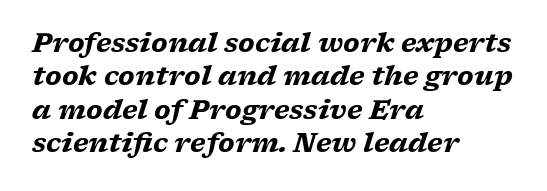
{"italic": "yes", "lean": "right", "slant_degrees": 17, "bold": "yes", "underline": "no", "align": "left", "line_spacing": "normal", "line_spacing_ratio": 1.28, "letter_spacing": "normal", "letter_spacing_em": 0.0, "glyph_px": 26}
